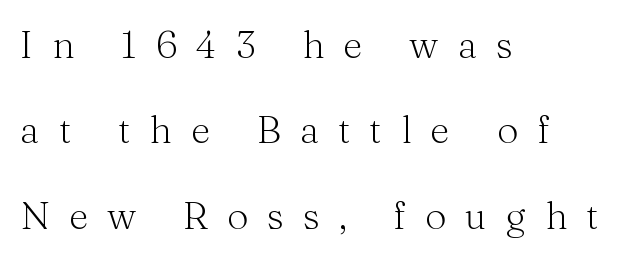
The image shows 38 px light serif type, upright; set left-aligned, loose line spacing (2.25x), unusually wide letter spacing (+0.5 em), not underlined; medium stroke contrast and a medium x-height.
